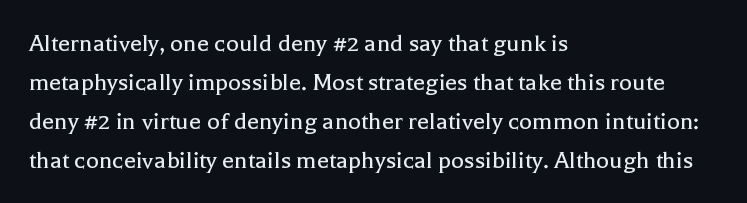
{"italic": "no", "bold": "no", "underline": "no", "align": "left", "line_spacing": "normal", "line_spacing_ratio": 1.44, "letter_spacing": "normal", "letter_spacing_em": 0.0, "glyph_px": 27}
